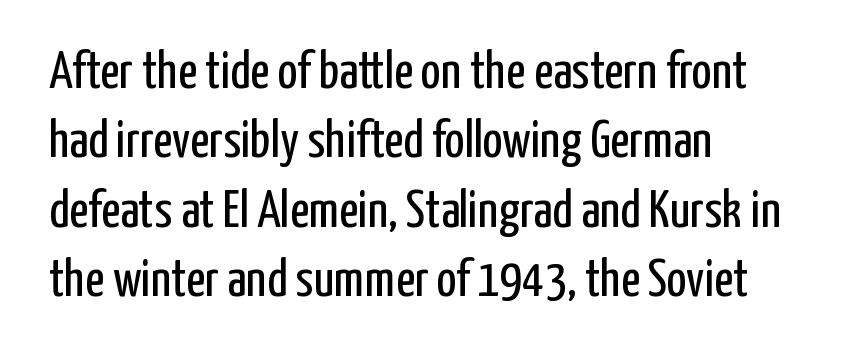
Successive baselines arrive at the customary interval. This sample has the flowing, uneven cadence of proportional lettering. It's the straight-up-and-down kind of type. Descenders are the only things crossing below the line. The weight tops out at a normal text grade.
